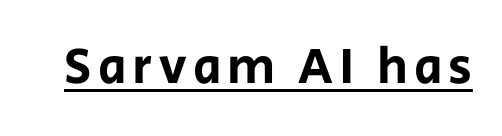
{"serif": "no", "italic": "no", "width": "normal", "stroke_contrast": "low", "x_height": "large", "monospaced": "no", "underline": "yes", "glyph_px": 51}
